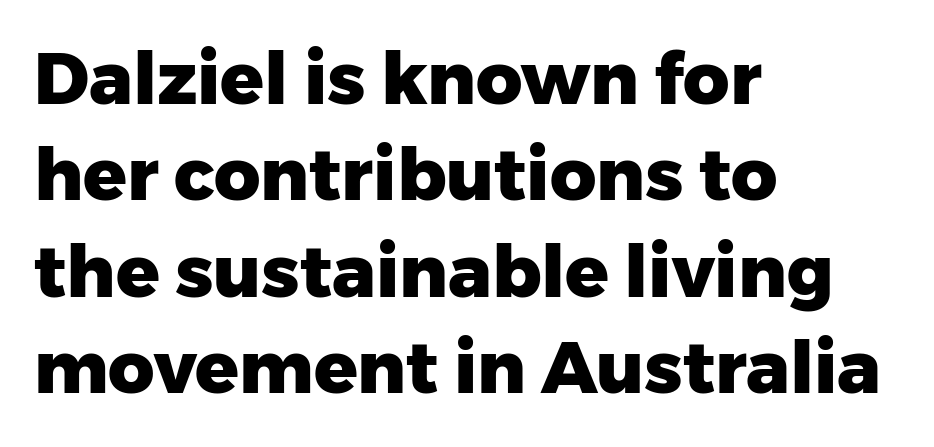
Regarding leading, the lines here are spaced in the standard way. Decoration check: the copy has no underline. Look at the stroke-to-counter ratio: heavy, a bold. Default kerning and tracking; the words read as compact shapes. Each letter's strokes conclude bluntly, with no projecting serifs. The lettering holds an erect, upright posture throughout.
